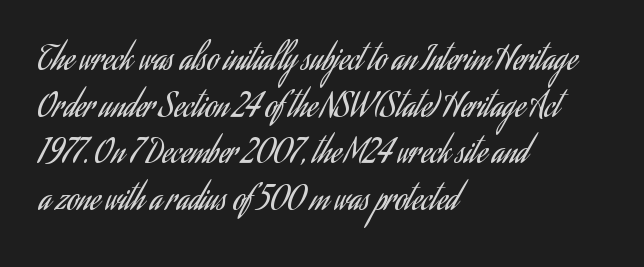
The image shows 32 px regular-weight, condensed sans-serif type; set left-aligned, normal line spacing (1.46x), normal letter spacing, not underlined; low stroke contrast and a small x-height.
